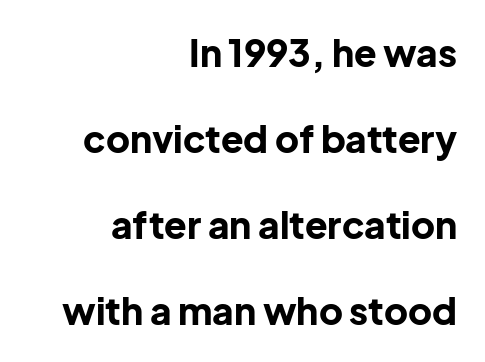
Students, observe: this is what heavily led, spacious text looks like. Notice how the passage keeps a crisp vertical edge on the right only. Ordinary non-slanted type is in use. Plain, unruled lines of type.
